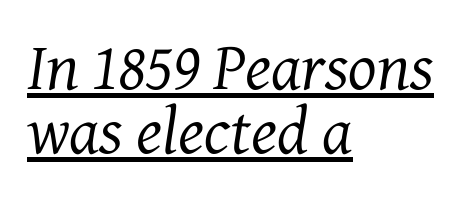
{"serif": "yes", "italic": "yes", "lean": "right", "slant_degrees": 7, "bold": "no", "weight": "regular", "width": "normal", "stroke_contrast": "medium", "x_height": "medium", "monospaced": "no", "underline": "yes", "align": "left", "line_spacing": "tight", "line_spacing_ratio": 0.96, "letter_spacing": "normal", "letter_spacing_em": 0.0, "glyph_px": 67}
